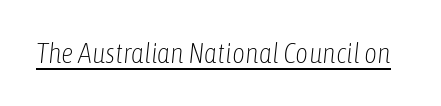
Q: Is the text bold? A: No.
Q: Is the text italic (slanted)? A: Yes, it leans right by about 6 degrees.
Q: Is the text underlined? A: Yes.
Q: Is the spacing between letters normal or unusually wide? A: Normal.
Q: Width (condensed, normal, or wide)? A: Condensed.
Q: Stroke contrast? A: Low.
Q: x-height? A: Medium.
Q: Monospaced? A: No.
